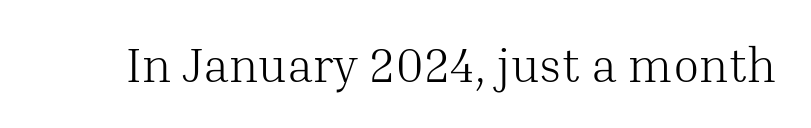
Weight: regular or lighter. This sample has the flowing, uneven cadence of proportional lettering. Anything drawn beneath the words? Only blank space. Examine the stroke ends and you'll spot serifs. The letters stand straight up with perfectly vertical stems.
